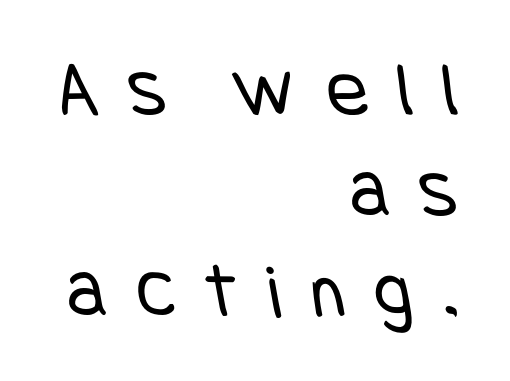
The setting favours the right margin, as signatures and pull-quotes sometimes do. This sample keeps an unexceptional amount of space between lines. These lines have a slow, spaced-out rhythm from letter to letter. Vertical stems look standard width or narrower in stroke. Words float on clear page, feet unadorned. Unlike a traditional serif, this face leaves its strokes unadorned.
